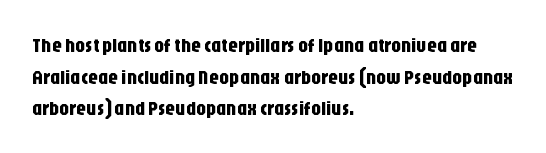
{"italic": "no", "underline": "no", "align": "left", "line_spacing": "normal", "line_spacing_ratio": 1.58, "letter_spacing": "normal", "letter_spacing_em": 0.0, "glyph_px": 20}
